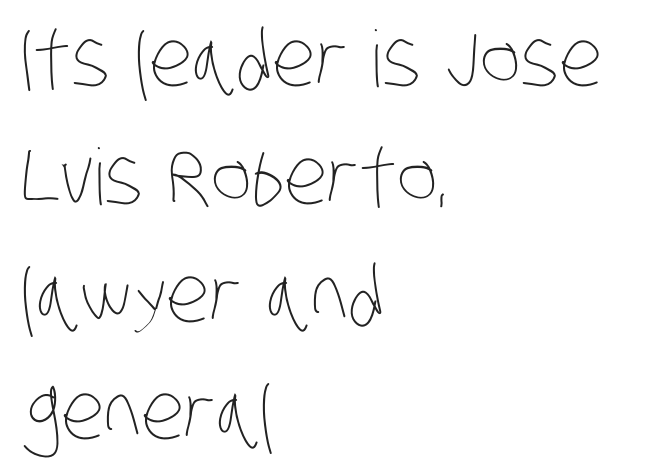
Is this a fixed-width face? No — the glyphs have proportional, varying widths. Regular leading. If you drew a ruler down the left edge, every line would touch it. The words here are not underlined. How are the letters spaced? Ordinarily, with no added tracking. This is not heavy type; no bold has been used.
